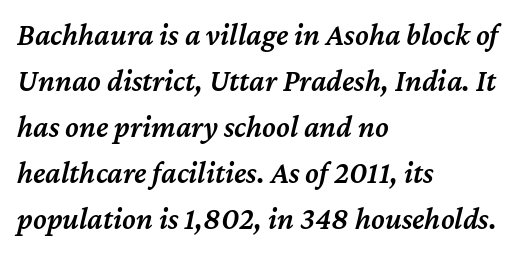
The image shows 31 px semibold type, italic (leaning right); set left-aligned, normal line spacing (1.48x), normal letter spacing, not underlined; medium stroke contrast and a medium x-height.
